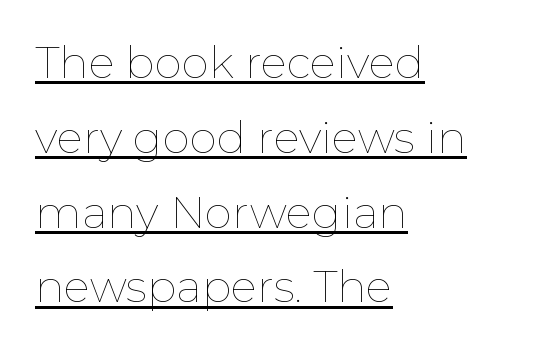
The image shows 44 px thin type, upright; set left-aligned, normal line spacing (1.7x), normal letter spacing, underlined; low stroke contrast and a medium x-height.
